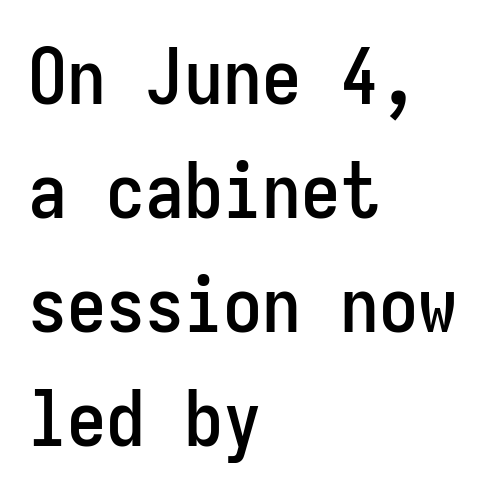
Q: Is the text italic (slanted)? A: No, it is upright.
Q: Is the typeface a serif or a sans-serif typeface? A: Sans-serif.
Q: Is the text underlined? A: No.
Q: How is the paragraph aligned? A: Left-aligned.
Q: Is the spacing between letters normal or unusually wide? A: Normal.
Q: Is the spacing between lines tight, normal or loose? A: Normal.
Q: Width (condensed, normal, or wide)? A: Condensed.
Q: Stroke contrast? A: Low.
Q: x-height? A: Medium.
Q: Monospaced? A: Yes.
